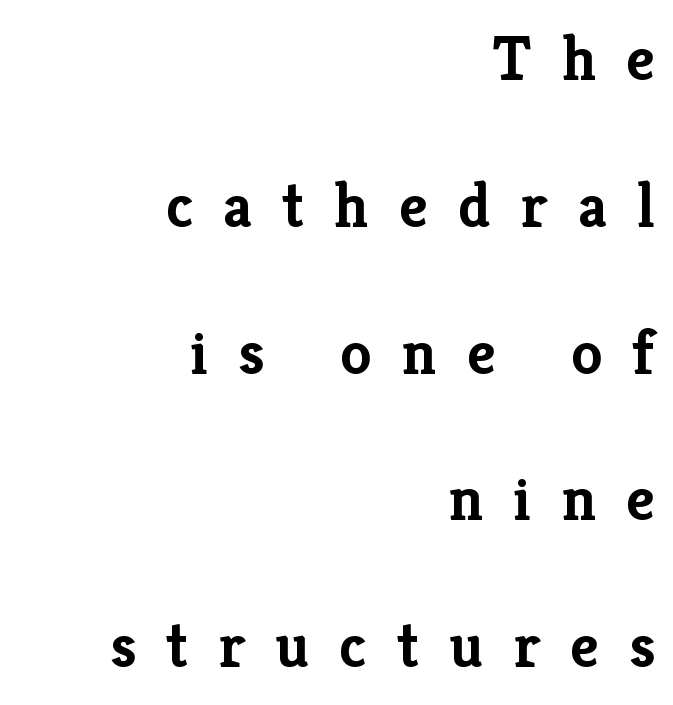
{"serif": "yes", "italic": "no", "bold": "yes", "weight": "semibold", "width": "normal", "stroke_contrast": "low", "x_height": "medium", "monospaced": "no", "underline": "no", "align": "right", "line_spacing": "loose", "line_spacing_ratio": 2.33, "letter_spacing": "wide", "letter_spacing_em": 0.48, "glyph_px": 63}
